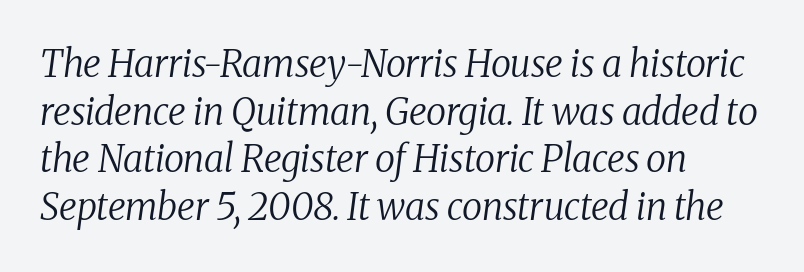
In CSS terms this would be text-align: left. The rendering applies a slant to the glyphs. Words appear dense and cohesive because spacing is normal. A typesetter would label this face a serif. Leading: standard.
